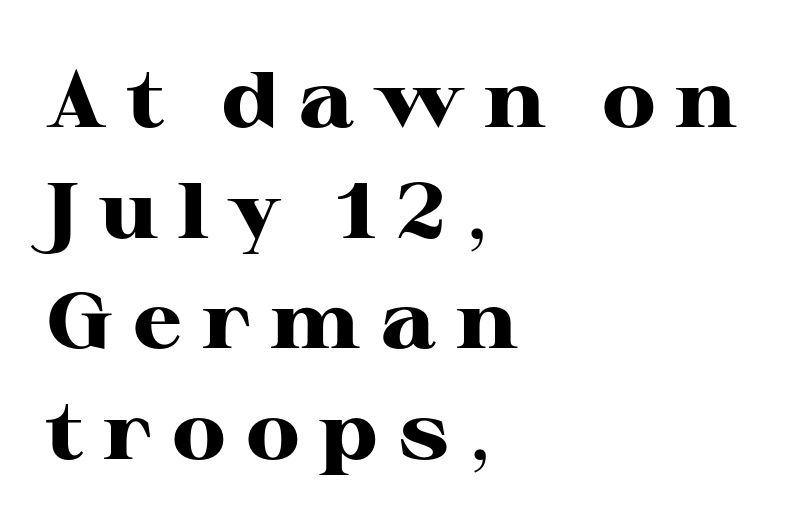
Q: Is the text bold? A: Yes.
Q: Is the text italic (slanted)? A: No, it is upright.
Q: Is the typeface a serif or a sans-serif typeface? A: Serif.
Q: Is the text underlined? A: No.
Q: How is the paragraph aligned? A: Left-aligned.
Q: Is the spacing between letters normal or unusually wide? A: Unusually wide.
Q: Is the spacing between lines tight, normal or loose? A: Normal.
Q: Width (condensed, normal, or wide)? A: Wide.
Q: Stroke contrast? A: High.
Q: x-height? A: Medium.
Q: Monospaced? A: No.
